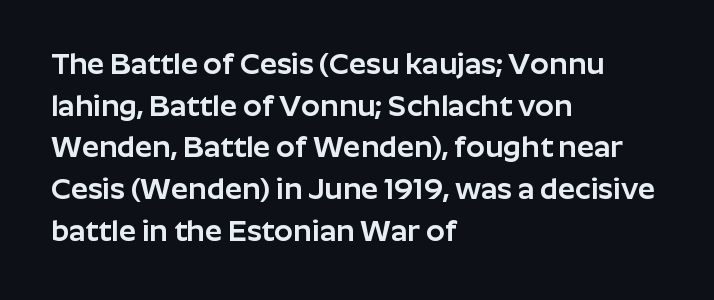
The letters advance in unequal steps, a hallmark of proportional type. This rendering features lettering with no underline. Honestly, the row spacing looks completely unremarkable. This sample is left-justified, so line endings fall wherever the words run out.
